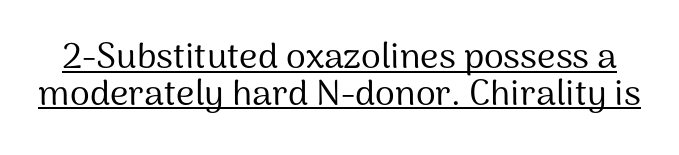
Q: Is the text bold? A: No.
Q: Is the text italic (slanted)? A: No, it is upright.
Q: Is the typeface a serif or a sans-serif typeface? A: Sans-serif.
Q: Is the text underlined? A: Yes.
Q: Is the spacing between letters normal or unusually wide? A: Normal.
Q: Is the spacing between lines tight, normal or loose? A: Tight.
Q: Width (condensed, normal, or wide)? A: Normal.
Q: Stroke contrast? A: Medium.
Q: x-height? A: Medium.
Q: Monospaced? A: No.
